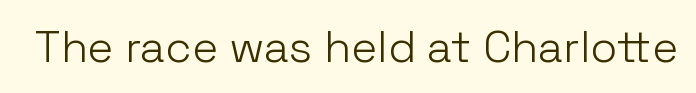
The image shows 44 px light sans-serif type, upright; set normal letter spacing, not underlined; low stroke contrast and a medium x-height.
